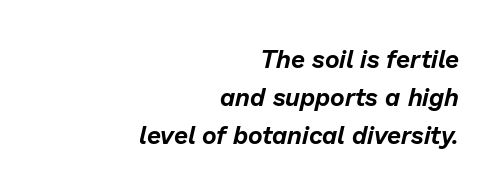
Q: Is the text italic (slanted)? A: Yes, it leans right by about 13 degrees.
Q: Is the text underlined? A: No.
Q: How is the paragraph aligned? A: Right-aligned.
Q: Is the spacing between letters normal or unusually wide? A: Normal.
Q: Is the spacing between lines tight, normal or loose? A: Normal.
